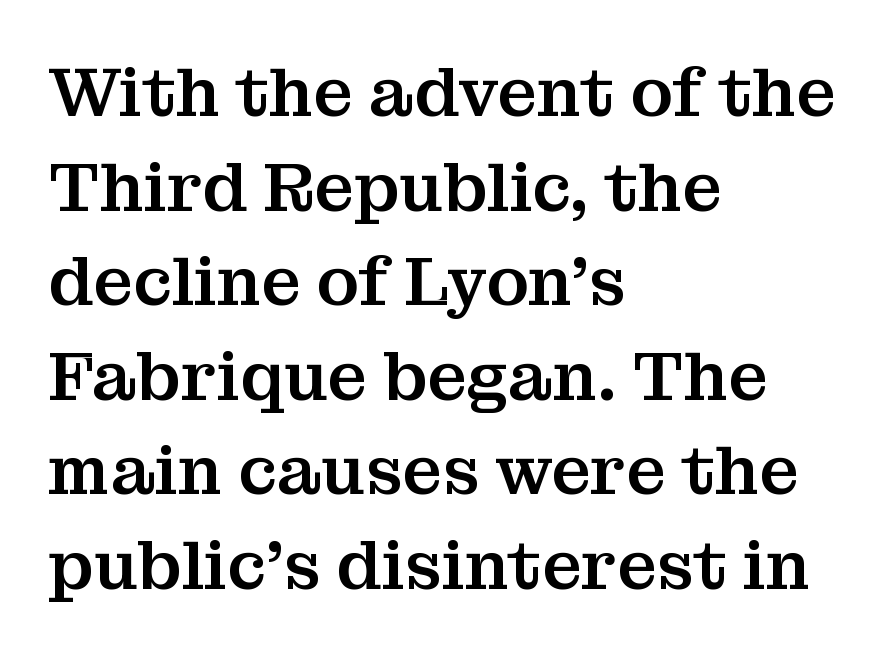
The image shows 69 px serif type, upright; set left-aligned, normal line spacing (1.37x), normal letter spacing, not underlined; medium stroke contrast and a medium x-height.
